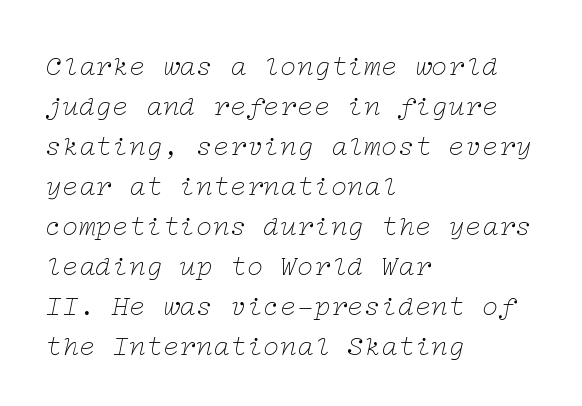
Q: Is the text bold? A: No.
Q: Is the text italic (slanted)? A: Yes, it leans right by about 12 degrees.
Q: Is the typeface a serif or a sans-serif typeface? A: Serif.
Q: Is the text underlined? A: No.
Q: How is the paragraph aligned? A: Left-aligned.
Q: Is the spacing between letters normal or unusually wide? A: Normal.
Q: Is the spacing between lines tight, normal or loose? A: Normal.
Q: Width (condensed, normal, or wide)? A: Wide.
Q: Stroke contrast? A: Low.
Q: x-height? A: Medium.
